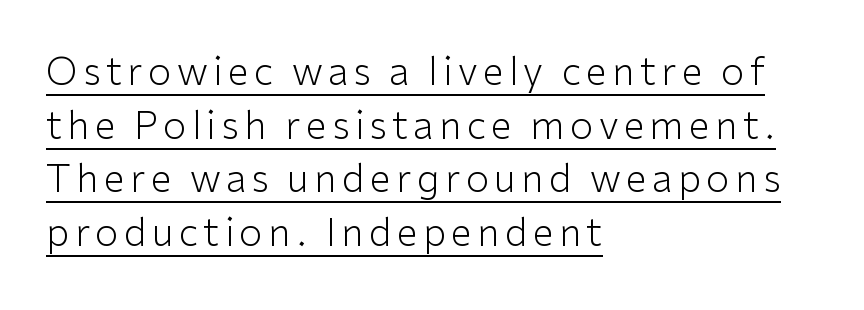
Classification — sans serif. Vertical strokes here are truly vertical. The rows are spaced the way most documents space them. Do the characters align in a grid? No, the font is proportional. Like a heading marked for emphasis, these lines bear an underscore. Is the block centered? No — it sits flush against the left margin.
